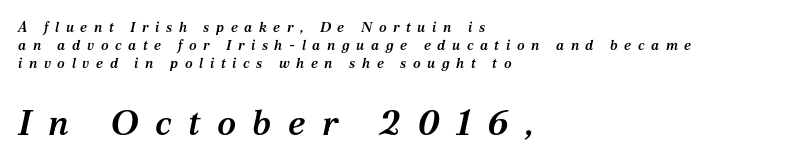
{"serif": "yes", "italic": "yes", "lean": "right", "slant_degrees": 12, "bold": "semi", "weight": "semibold", "width": "normal", "stroke_contrast": "medium", "x_height": "medium", "monospaced": "no", "underline": "no", "align": "left", "line_spacing": "normal", "line_spacing_ratio": 1.28, "letter_spacing": "wide", "letter_spacing_em": 0.47, "larger_block": "second", "size_ratio": 2.5, "glyph_px": 35}
